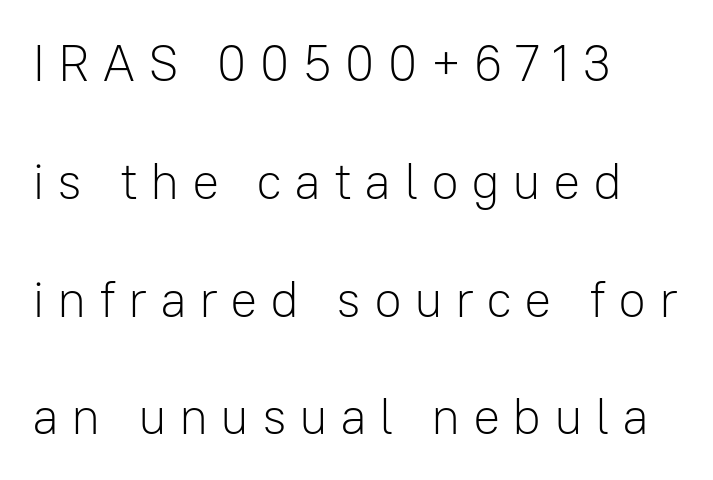
{"serif": "no", "italic": "no", "bold": "no", "weight": "light", "width": "normal", "stroke_contrast": "low", "x_height": "medium", "monospaced": "no", "underline": "no", "align": "left", "line_spacing": "loose", "line_spacing_ratio": 2.31, "letter_spacing": "wide", "letter_spacing_em": 0.24, "glyph_px": 51}
